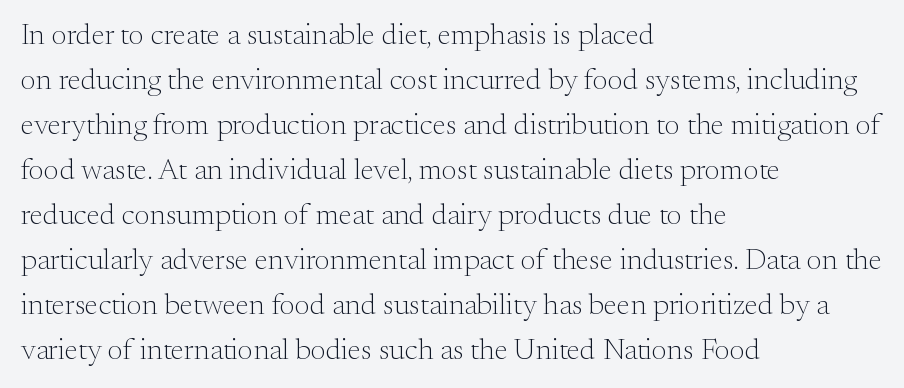
The letters sit at their default tracking, neither squeezed nor spread. These lines are rendered in a variable-pitch font. Is there much room between lines? A standard amount, neither cramped nor airy. Yep, those are serifs on the letters. The lettering stays uniformly vertical, giving the passage a roman look.
